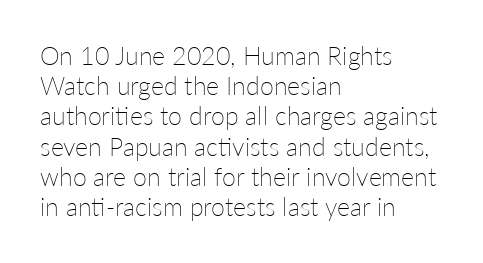
{"italic": "no", "bold": "no", "underline": "no", "align": "left", "line_spacing_ratio": 1.21, "letter_spacing": "normal", "letter_spacing_em": 0.0, "glyph_px": 25}
